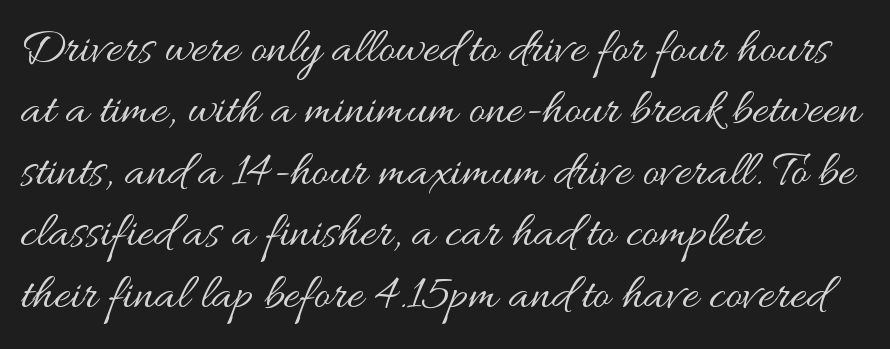
{"bold": "no", "weight": "regular", "width": "wide", "stroke_contrast": "medium", "x_height": "small", "monospaced": "no", "underline": "no", "align": "left", "line_spacing_ratio": 1.23, "letter_spacing": "normal", "letter_spacing_em": 0.0, "glyph_px": 50}
